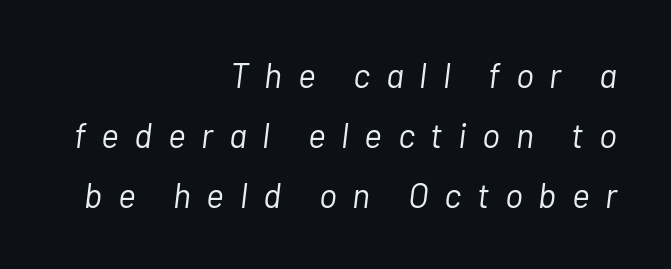
Looks like regular typesetting: each glyph gets only the width it needs. The rendering applies a slant to the glyphs. The gaps between neighbouring characters are conspicuously large. Has an underline been added? It has not.
